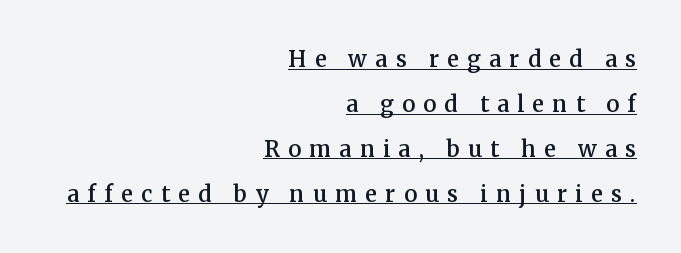
Q: Is the text bold? A: Semi-bold.
Q: Is the text italic (slanted)? A: No, it is upright.
Q: Is the text underlined? A: Yes.
Q: How is the paragraph aligned? A: Right-aligned.
Q: Is the spacing between letters normal or unusually wide? A: Unusually wide.
Q: Is the spacing between lines tight, normal or loose? A: Loose.
